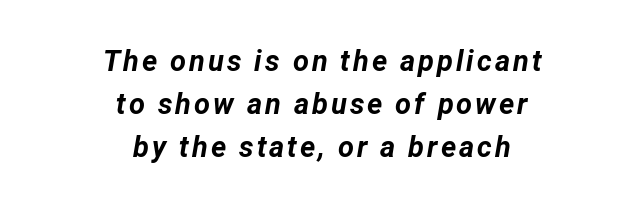
Q: Is the text bold? A: Yes.
Q: Is the text italic (slanted)? A: Yes, it leans right by about 12 degrees.
Q: Is the text underlined? A: No.
Q: How is the paragraph aligned? A: Centered.
Q: Is the spacing between lines tight, normal or loose? A: Normal.
Q: Width (condensed, normal, or wide)? A: Normal.
Q: Stroke contrast? A: Low.
Q: x-height? A: Medium.
Q: Monospaced? A: No.
